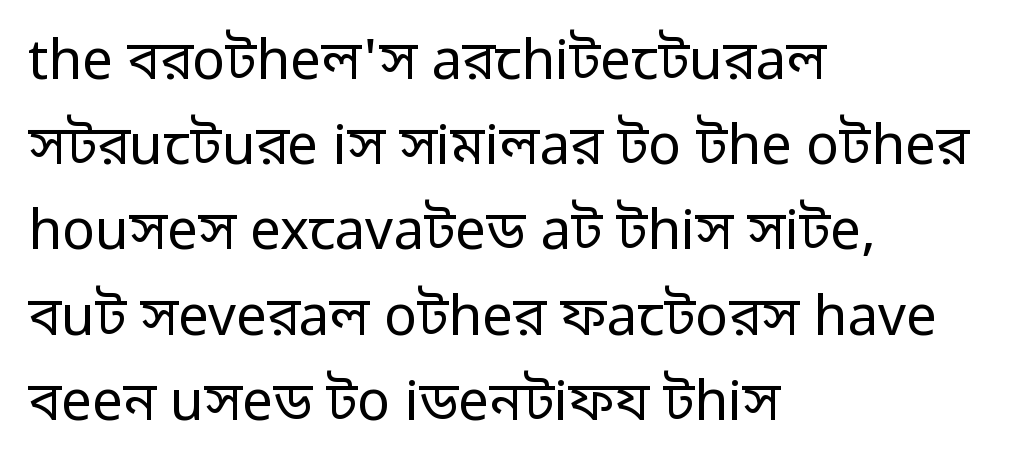
{"serif": "no", "italic": "no", "bold": "no", "weight": "regular", "width": "normal", "stroke_contrast": "low", "x_height": "medium", "monospaced": "no", "underline": "no", "align": "left", "line_spacing": "normal", "line_spacing_ratio": 1.55, "letter_spacing": "normal", "letter_spacing_em": 0.0, "glyph_px": 55}
